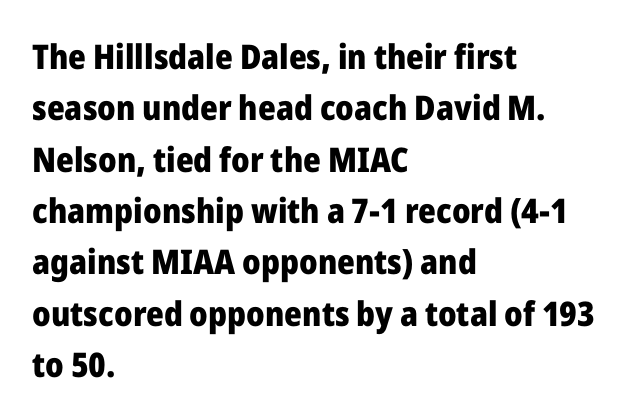
Q: Is the text bold? A: Yes.
Q: Is the text italic (slanted)? A: No, it is upright.
Q: Is the typeface a serif or a sans-serif typeface? A: Sans-serif.
Q: Is the text underlined? A: No.
Q: How is the paragraph aligned? A: Left-aligned.
Q: Is the spacing between letters normal or unusually wide? A: Normal.
Q: Is the spacing between lines tight, normal or loose? A: Normal.
Q: Width (condensed, normal, or wide)? A: Normal.
Q: Stroke contrast? A: Low.
Q: x-height? A: Medium.
Q: Monospaced? A: No.
